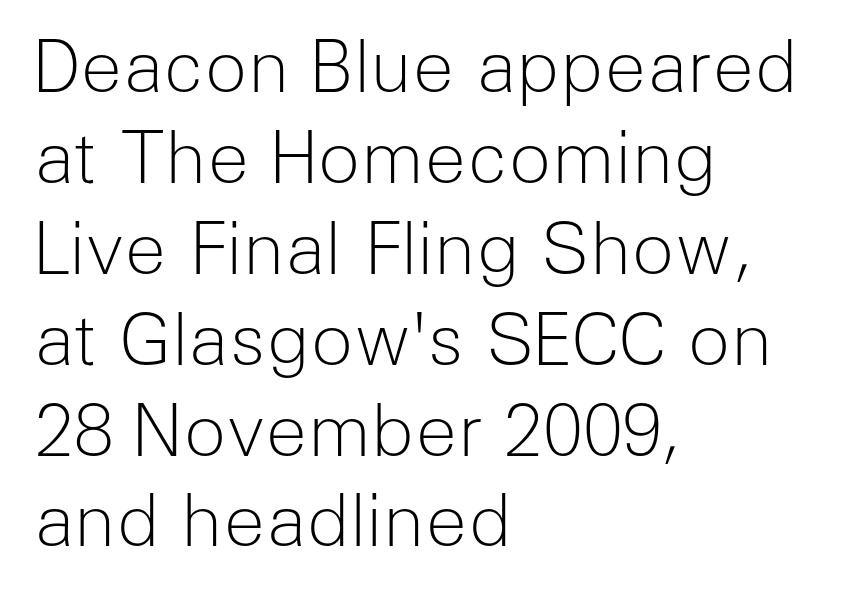
Q: Is the text bold? A: No.
Q: Is the text italic (slanted)? A: No, it is upright.
Q: Is the typeface a serif or a sans-serif typeface? A: Sans-serif.
Q: Is the text underlined? A: No.
Q: How is the paragraph aligned? A: Left-aligned.
Q: Is the spacing between letters normal or unusually wide? A: Normal.
Q: Is the spacing between lines tight, normal or loose? A: Normal.
Q: Width (condensed, normal, or wide)? A: Normal.
Q: Stroke contrast? A: Low.
Q: x-height? A: Medium.
Q: Monospaced? A: No.
